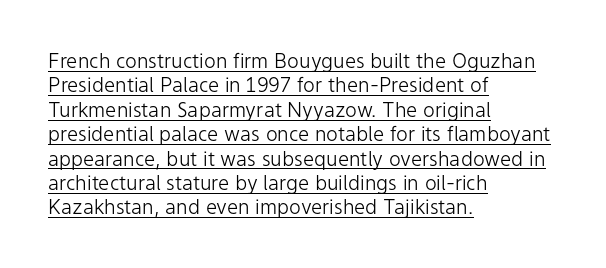
{"italic": "no", "bold": "no", "underline": "yes", "align": "left", "line_spacing_ratio": 1.22, "letter_spacing": "normal", "letter_spacing_em": 0.0, "glyph_px": 20}
